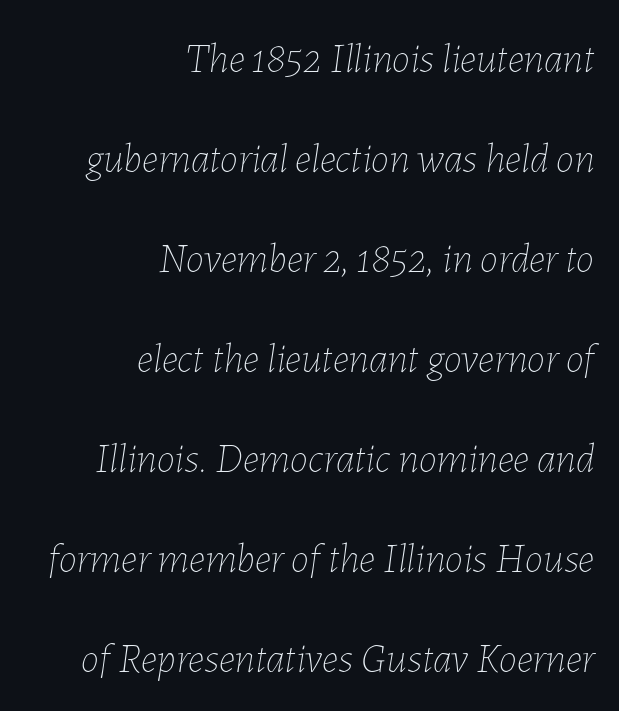
Q: Is the text bold? A: No.
Q: Is the text italic (slanted)? A: Yes, it leans right by about 7 degrees.
Q: Is the text underlined? A: No.
Q: How is the paragraph aligned? A: Right-aligned.
Q: Is the spacing between letters normal or unusually wide? A: Normal.
Q: Is the spacing between lines tight, normal or loose? A: Loose.
Q: Width (condensed, normal, or wide)? A: Normal.
Q: Stroke contrast? A: Low.
Q: x-height? A: Medium.
Q: Monospaced? A: No.
